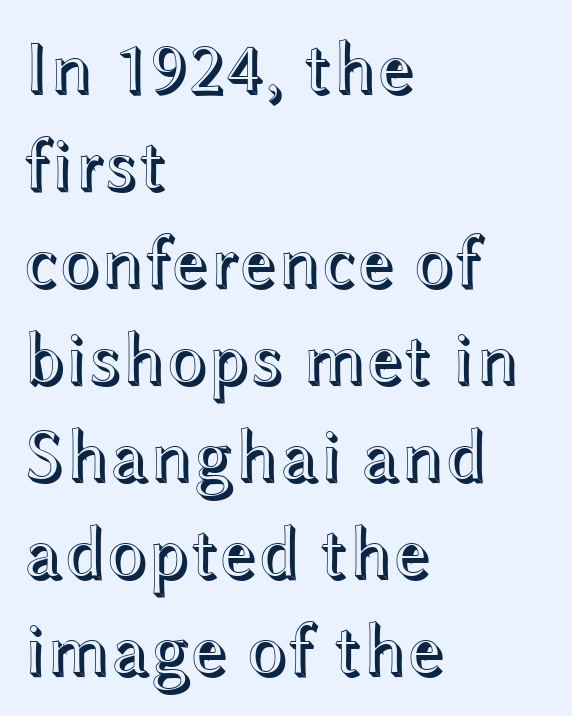
{"italic": "no", "width": "wide", "x_height": "medium", "monospaced": "no", "underline": "no", "align": "left", "line_spacing": "normal", "line_spacing_ratio": 1.31, "letter_spacing": "normal", "letter_spacing_em": 0.0, "glyph_px": 74}
